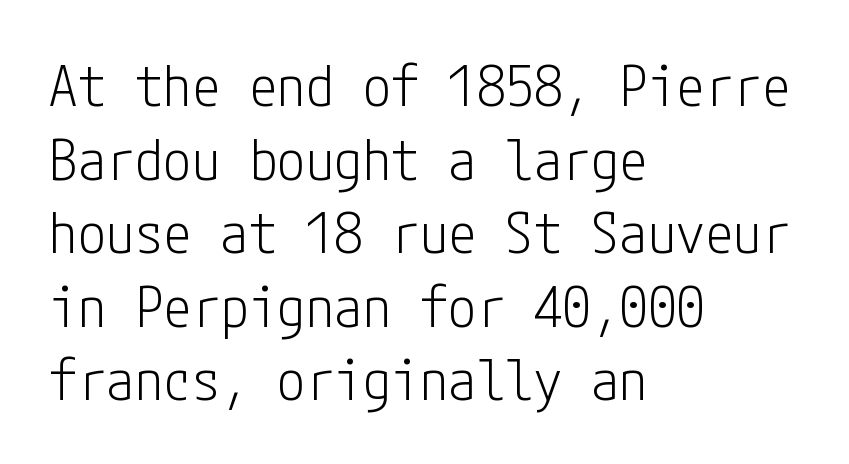
Q: Is the text bold? A: No.
Q: Is the text italic (slanted)? A: No, it is upright.
Q: Is the typeface a serif or a sans-serif typeface? A: Sans-serif.
Q: Is the text underlined? A: No.
Q: How is the paragraph aligned? A: Left-aligned.
Q: Is the spacing between letters normal or unusually wide? A: Normal.
Q: Is the spacing between lines tight, normal or loose? A: Normal.
Q: Width (condensed, normal, or wide)? A: Condensed.
Q: Stroke contrast? A: Low.
Q: x-height? A: Medium.
